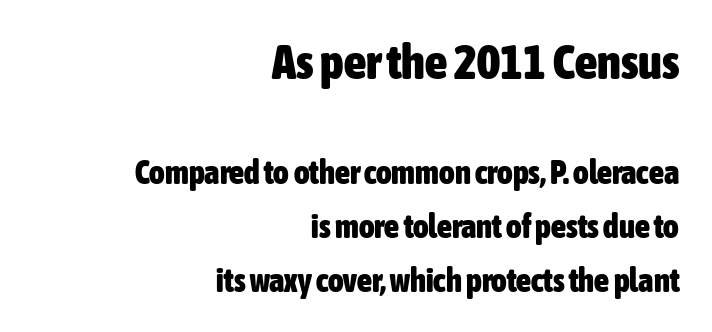
Which of the two is more prominent by size? The first, at the top. Is there any slant? The stems are plumb. This sample keeps an unexceptional amount of space between lines. Line endings align vertically; line beginnings do not. The letters are bold, with thick, heavy strokes. Are there feet on the stems? There aren't — it's a sans.
